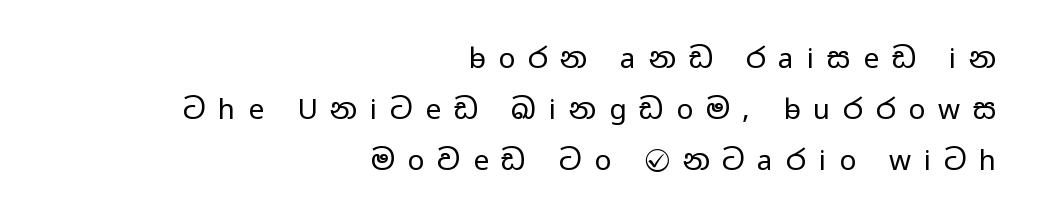
{"serif": "no", "italic": "no", "bold": "no", "weight": "regular", "width": "wide", "stroke_contrast": "low", "x_height": "medium", "monospaced": "no", "underline": "no", "align": "right", "line_spacing_ratio": 1.82, "letter_spacing": "wide", "letter_spacing_em": 0.46, "glyph_px": 28}
